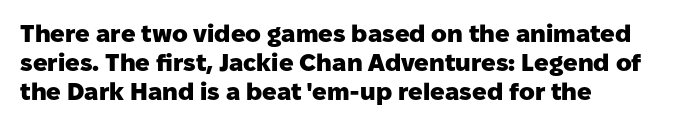
Q: Is the text bold? A: Yes.
Q: Is the text italic (slanted)? A: No, it is upright.
Q: Is the text underlined? A: No.
Q: How is the paragraph aligned? A: Left-aligned.
Q: Is the spacing between letters normal or unusually wide? A: Normal.
